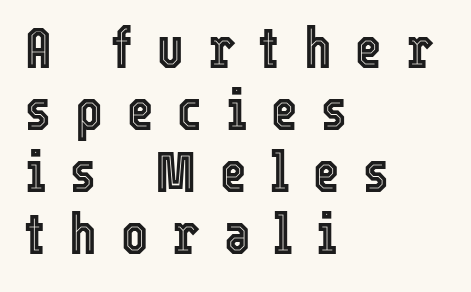
The image shows 57 px condensed type, upright; set left-aligned, tight line spacing (1.09x), unusually wide letter spacing (+0.42 em), not underlined; a medium x-height.
